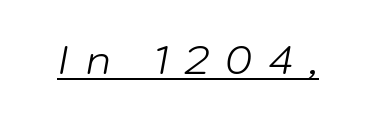
The image shows 40 px light type, italic (leaning right); set unusually wide letter spacing (+0.4 em), underlined; low stroke contrast and a medium x-height.
